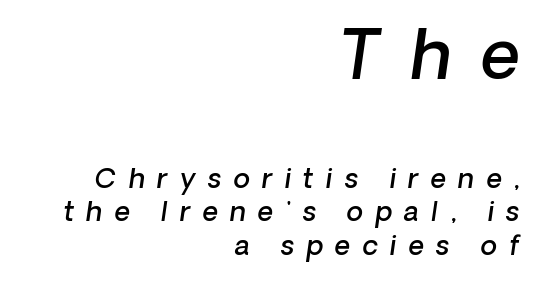
{"serif": "no", "bold": "semi", "weight": "semibold", "width": "normal", "stroke_contrast": "low", "x_height": "medium", "monospaced": "no", "underline": "no", "align": "right", "line_spacing_ratio": 1.24, "letter_spacing": "wide", "letter_spacing_em": 0.45, "larger_block": "first", "size_ratio": 2.52, "glyph_px": 68}
